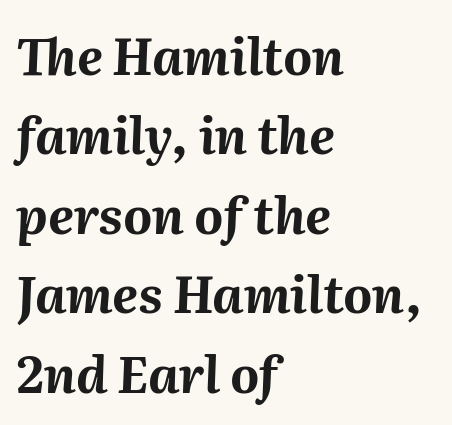
{"italic": "yes", "lean": "right", "slant_degrees": 2, "bold": "yes", "weight": "bold", "width": "normal", "stroke_contrast": "medium", "x_height": "medium", "monospaced": "no", "underline": "no", "align": "left", "line_spacing": "normal", "line_spacing_ratio": 1.59, "letter_spacing": "normal", "letter_spacing_em": 0.0, "glyph_px": 50}
